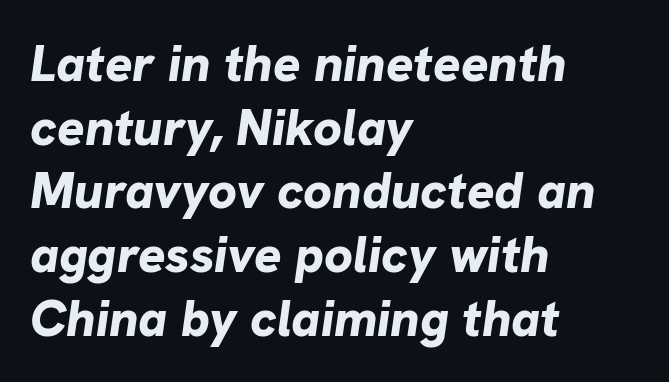
{"italic": "yes", "lean": "right", "slant_degrees": 8, "bold": "yes", "weight": "bold", "width": "normal", "stroke_contrast": "low", "x_height": "medium", "monospaced": "no", "underline": "no", "align": "left", "line_spacing": "normal", "line_spacing_ratio": 1.25, "letter_spacing": "normal", "letter_spacing_em": 0.0, "glyph_px": 51}
